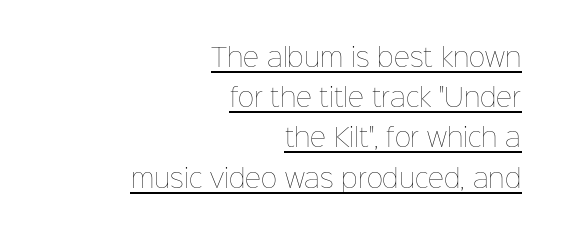
Characters remain perfectly vertical along every line. Quick note: underline on. What stands out about the letter spacing? Nothing — it is the standard amount. A student would call this right alignment; a typographer would say flush right, rag left.
